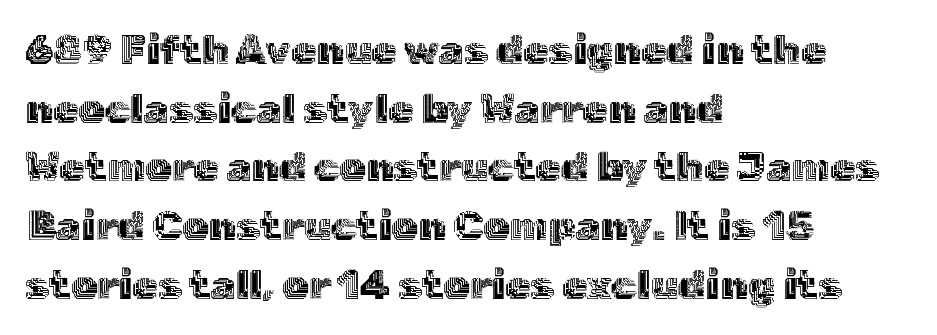
{"italic": "no", "width": "normal", "x_height": "medium", "monospaced": "no", "underline": "no", "align": "left", "line_spacing": "normal", "line_spacing_ratio": 1.43, "letter_spacing": "normal", "letter_spacing_em": 0.0, "glyph_px": 41}
